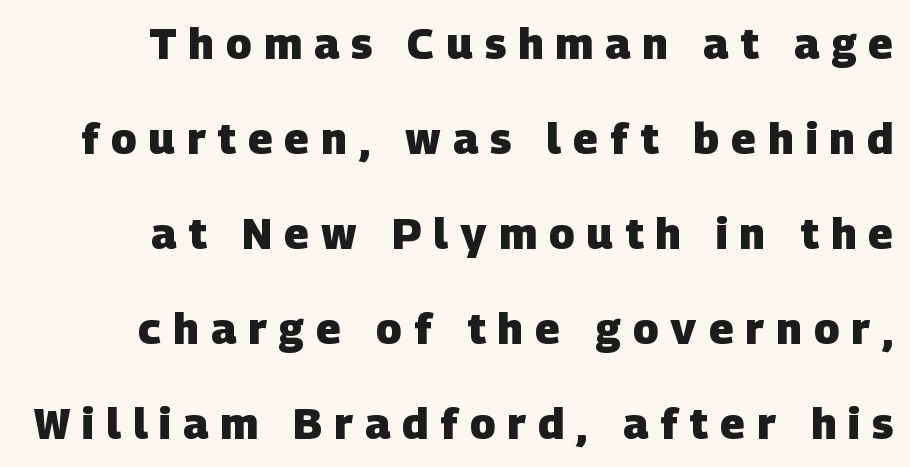
Q: Is the text bold? A: Yes.
Q: Is the typeface a serif or a sans-serif typeface? A: Sans-serif.
Q: Is the text underlined? A: No.
Q: How is the paragraph aligned? A: Right-aligned.
Q: Is the spacing between letters normal or unusually wide? A: Unusually wide.
Q: Is the spacing between lines tight, normal or loose? A: Loose.
Q: Width (condensed, normal, or wide)? A: Normal.
Q: Stroke contrast? A: Low.
Q: x-height? A: Large.
Q: Monospaced? A: No.
